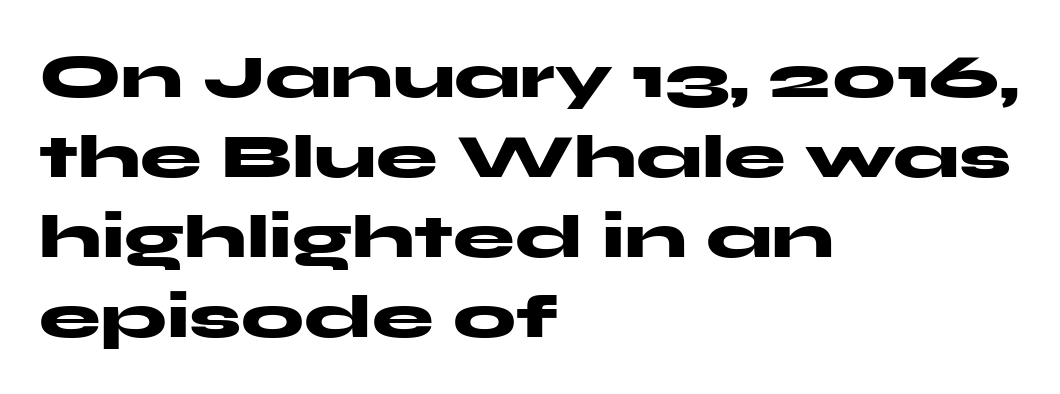
The zone under the glyphs is completely vacant. The sample has been set heavy, in full bold. Varying glyph widths throughout — classic text-font behaviour. Check where the strokes stop: nothing finishes them off — pure sans.
